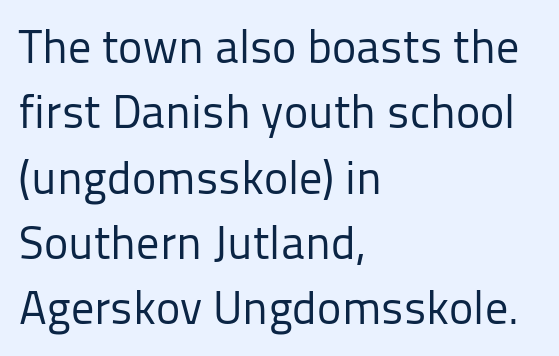
Q: Is the text bold? A: No.
Q: Is the text italic (slanted)? A: No, it is upright.
Q: Is the typeface a serif or a sans-serif typeface? A: Sans-serif.
Q: Is the text underlined? A: No.
Q: How is the paragraph aligned? A: Left-aligned.
Q: Is the spacing between letters normal or unusually wide? A: Normal.
Q: Is the spacing between lines tight, normal or loose? A: Normal.
Q: Width (condensed, normal, or wide)? A: Normal.
Q: Stroke contrast? A: Low.
Q: x-height? A: Medium.
Q: Monospaced? A: No.
